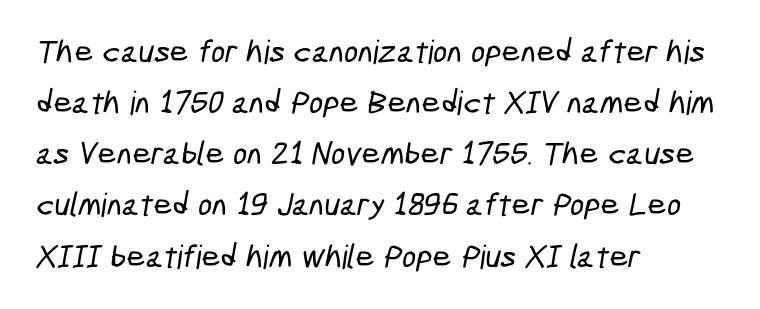
Q: Is the typeface a serif or a sans-serif typeface? A: Sans-serif.
Q: Is the text underlined? A: No.
Q: How is the paragraph aligned? A: Left-aligned.
Q: Is the spacing between letters normal or unusually wide? A: Normal.
Q: Is the spacing between lines tight, normal or loose? A: Normal.
Q: Width (condensed, normal, or wide)? A: Condensed.
Q: Stroke contrast? A: Low.
Q: x-height? A: Medium.
Q: Monospaced? A: No.
